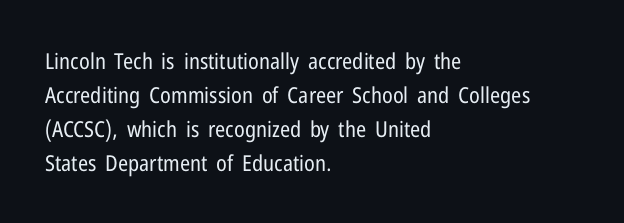
These lines stack with their left ends in a neat column. Any mark beneath the type? The region is blank. Short note: letters normally spaced. The type sits square on the baseline with zero lean.
